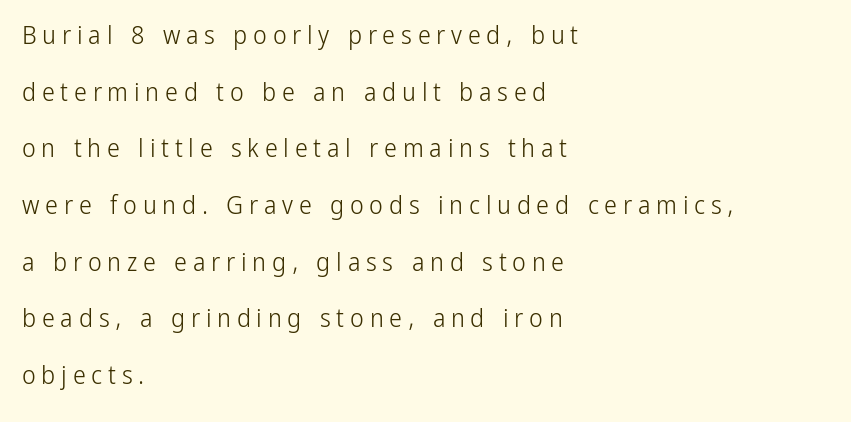
Q: Is the text bold? A: No.
Q: Is the text italic (slanted)? A: No, it is upright.
Q: Is the text underlined? A: No.
Q: How is the paragraph aligned? A: Left-aligned.
Q: Is the spacing between letters normal or unusually wide? A: Unusually wide.
Q: Is the spacing between lines tight, normal or loose? A: Loose.
